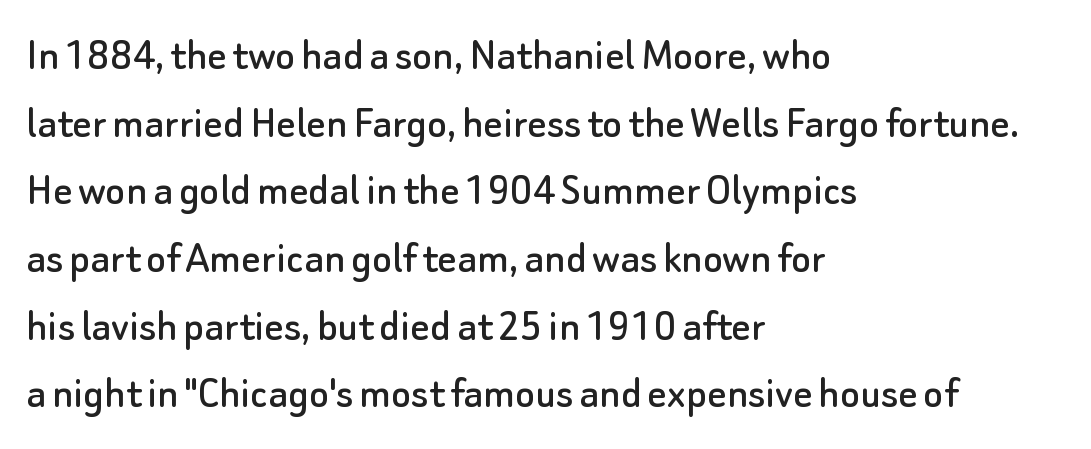
Q: Is the text italic (slanted)? A: No, it is upright.
Q: Is the typeface a serif or a sans-serif typeface? A: Sans-serif.
Q: Is the text underlined? A: No.
Q: How is the paragraph aligned? A: Left-aligned.
Q: Is the spacing between letters normal or unusually wide? A: Normal.
Q: Is the spacing between lines tight, normal or loose? A: Normal.
Q: Width (condensed, normal, or wide)? A: Normal.
Q: Stroke contrast? A: Low.
Q: x-height? A: Small.
Q: Monospaced? A: No.
